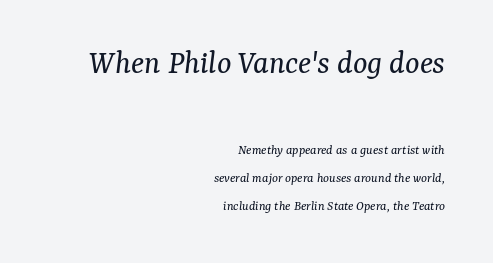
Q: Is the text bold? A: No.
Q: Is the text italic (slanted)? A: Yes, it leans right by about 7 degrees.
Q: Is the typeface a serif or a sans-serif typeface? A: Serif.
Q: Is the text underlined? A: No.
Q: How is the paragraph aligned? A: Right-aligned.
Q: Is the spacing between letters normal or unusually wide? A: Normal.
Q: Is the spacing between lines tight, normal or loose? A: Loose.
Q: Which block of text is set in a larger size, the first (top) or the second (bottom)? A: The first (top) one.
Q: Width (condensed, normal, or wide)? A: Normal.
Q: Stroke contrast? A: Medium.
Q: x-height? A: Medium.
Q: Monospaced? A: No.
